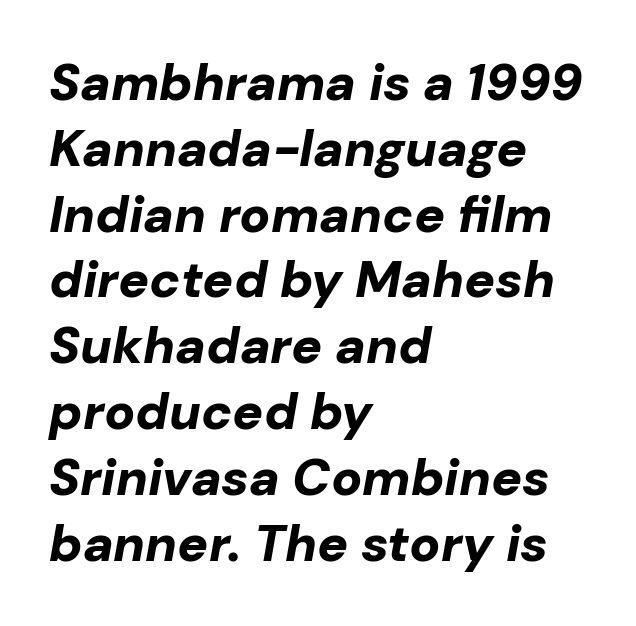
You can tell it's italic because the verticals aren't actually vertical. The paragraph shown leans on its left margin. A normal amount of white space separates one row of letters from the next. What stands out about the letter spacing? Nothing — it is the standard amount. A clean baseline with only descenders dipping below it. A typesetter would call this proportional, since set widths differ per character.
